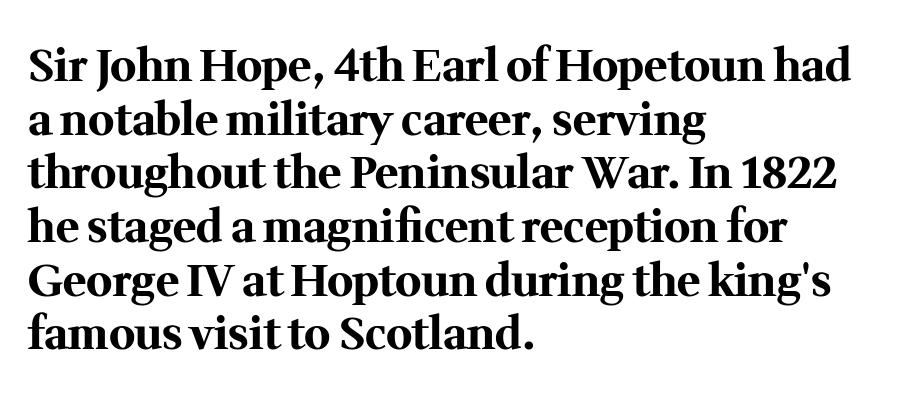
Q: Is the text bold? A: Yes.
Q: Is the text italic (slanted)? A: No, it is upright.
Q: Is the typeface a serif or a sans-serif typeface? A: Serif.
Q: Is the text underlined? A: No.
Q: How is the paragraph aligned? A: Left-aligned.
Q: Is the spacing between letters normal or unusually wide? A: Normal.
Q: Width (condensed, normal, or wide)? A: Normal.
Q: Stroke contrast? A: Medium.
Q: x-height? A: Medium.
Q: Monospaced? A: No.
